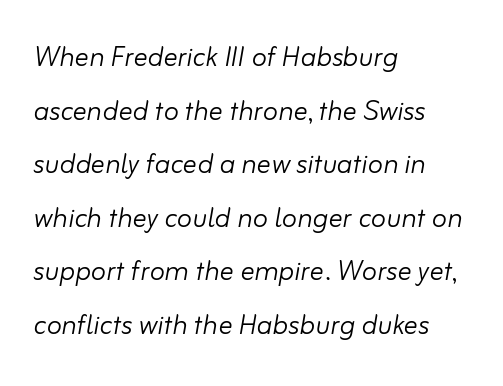
The image shows 35 px light type, italic (leaning right); set left-aligned, normal line spacing (1.53x), normal letter spacing, not underlined; low stroke contrast and a small x-height.
